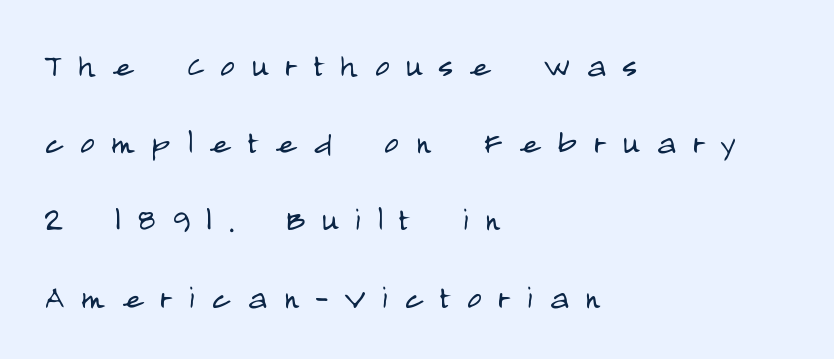
{"serif": "no", "italic": "no", "bold": "no", "weight": "light", "width": "condensed", "stroke_contrast": "low", "x_height": "large", "monospaced": "no", "underline": "no", "align": "left", "line_spacing": "loose", "line_spacing_ratio": 1.93, "letter_spacing": "wide", "letter_spacing_em": 0.41, "glyph_px": 40}
